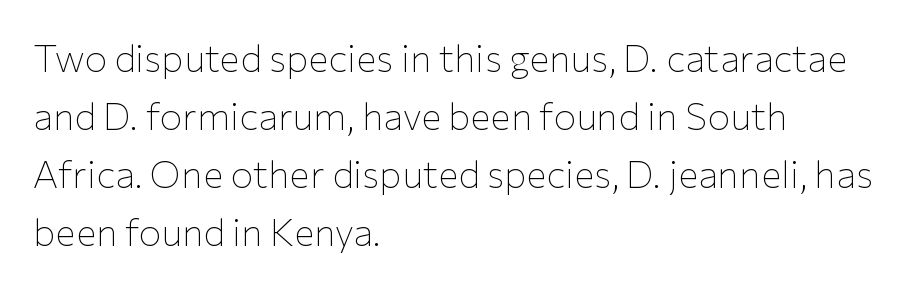
The image shows 38 px thin sans-serif type, upright; set left-aligned, normal line spacing (1.53x), normal letter spacing, not underlined; low stroke contrast and a medium x-height.
